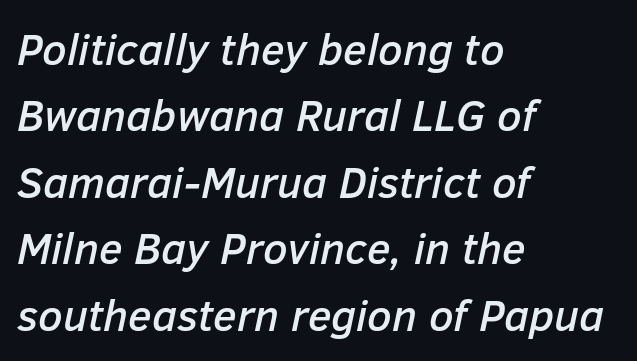
{"italic": "yes", "lean": "right", "slant_degrees": 12, "width": "normal", "stroke_contrast": "low", "x_height": "medium", "monospaced": "no", "underline": "no", "align": "left", "line_spacing": "normal", "line_spacing_ratio": 1.51, "letter_spacing": "normal", "letter_spacing_em": 0.0, "glyph_px": 44}
